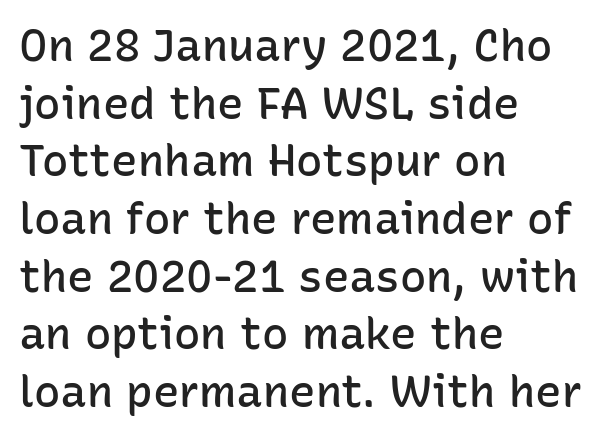
Note the varied advance widths — an 'i' is clearly narrower than an 'm'. The passage shown has conventional tracking throughout. To sum up the face: it is a sans, with no serifs. Stems and bowls a touch heavier than normal — semibold. Horizontal bands of white between lines are of average thickness. Horizontal alignment here is leftward, the default for most running prose.
